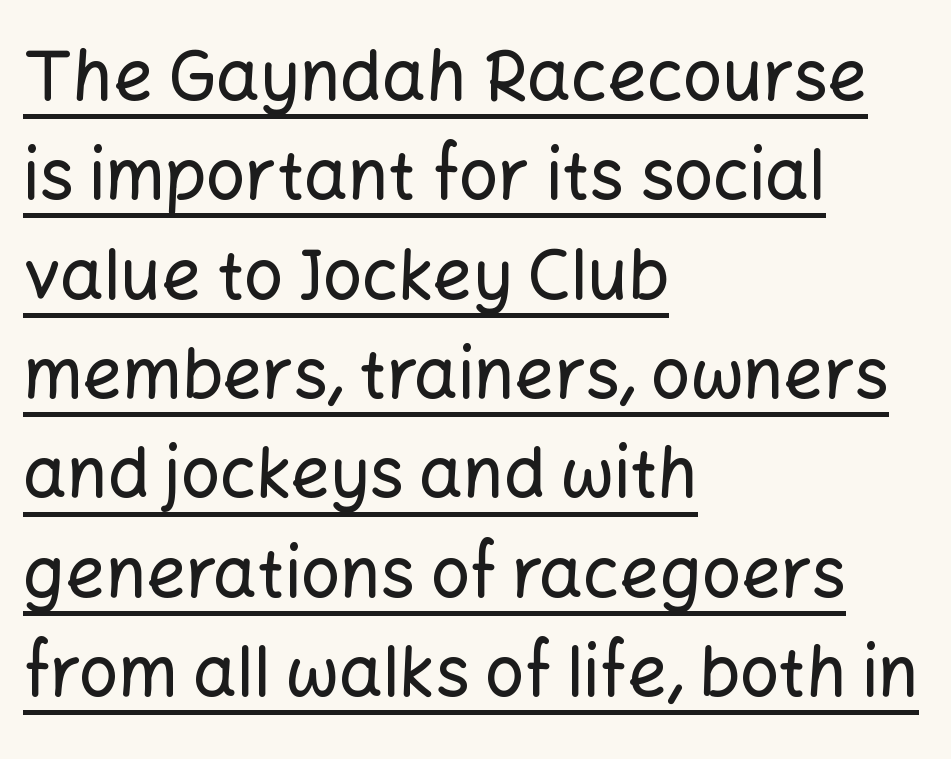
The image shows 69 px sans-serif type, upright; set left-aligned, normal line spacing (1.44x), normal letter spacing, underlined; low stroke contrast and a medium x-height.
